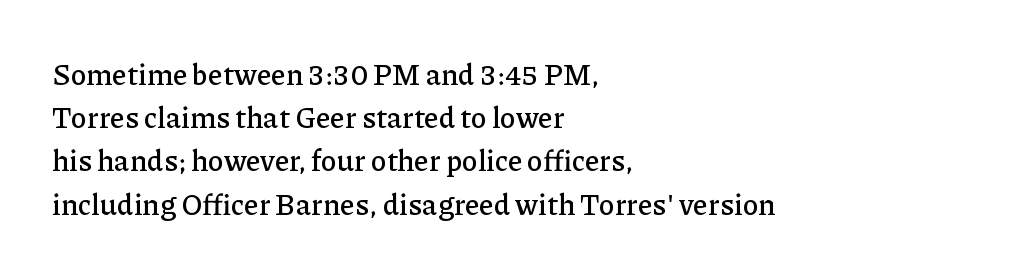
The image shows 29 px serif type, upright; set left-aligned, normal line spacing (1.49x), normal letter spacing, not underlined; low stroke contrast and a medium x-height.
